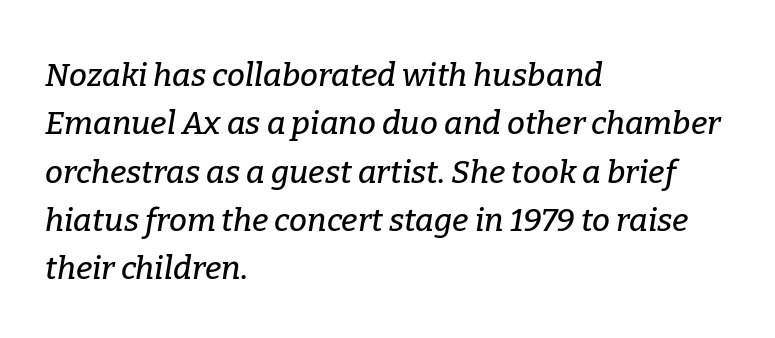
Q: Is the text italic (slanted)? A: Yes, it leans right by about 9 degrees.
Q: Is the typeface a serif or a sans-serif typeface? A: Serif.
Q: Is the text underlined? A: No.
Q: How is the paragraph aligned? A: Left-aligned.
Q: Is the spacing between letters normal or unusually wide? A: Normal.
Q: Is the spacing between lines tight, normal or loose? A: Normal.
Q: Width (condensed, normal, or wide)? A: Normal.
Q: Stroke contrast? A: Low.
Q: x-height? A: Medium.
Q: Monospaced? A: No.
